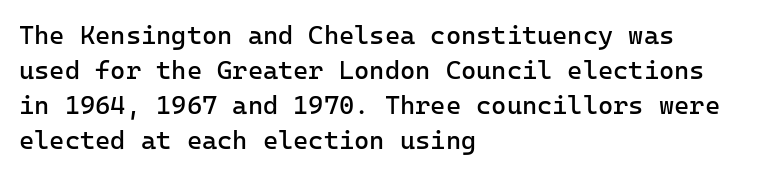
{"italic": "no", "bold": "no", "underline": "no", "align": "left", "line_spacing": "normal", "line_spacing_ratio": 1.35, "letter_spacing": "normal", "letter_spacing_em": 0.0, "glyph_px": 26}
